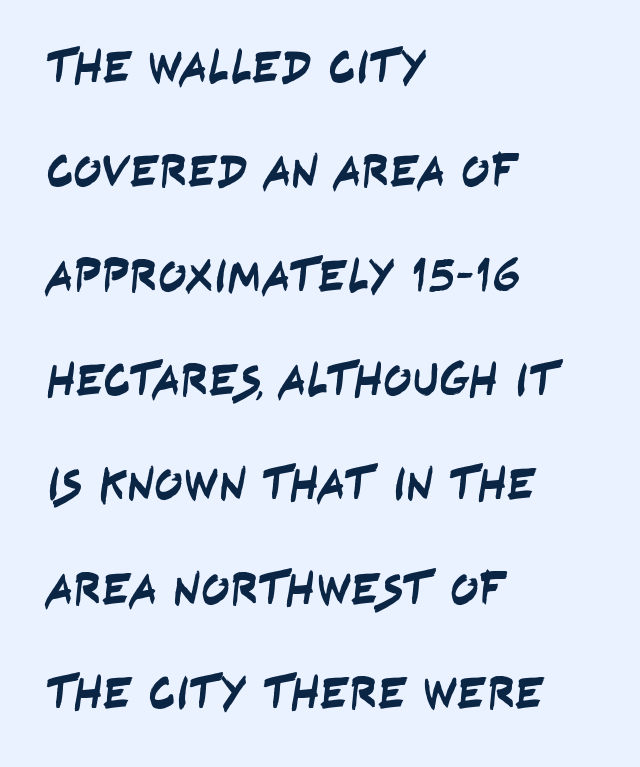
{"serif": "no", "width": "condensed", "stroke_contrast": "low", "x_height": "large", "monospaced": "no", "underline": "no", "align": "left", "line_spacing": "loose", "line_spacing_ratio": 2.22, "letter_spacing": "normal", "letter_spacing_em": 0.0, "glyph_px": 47}
